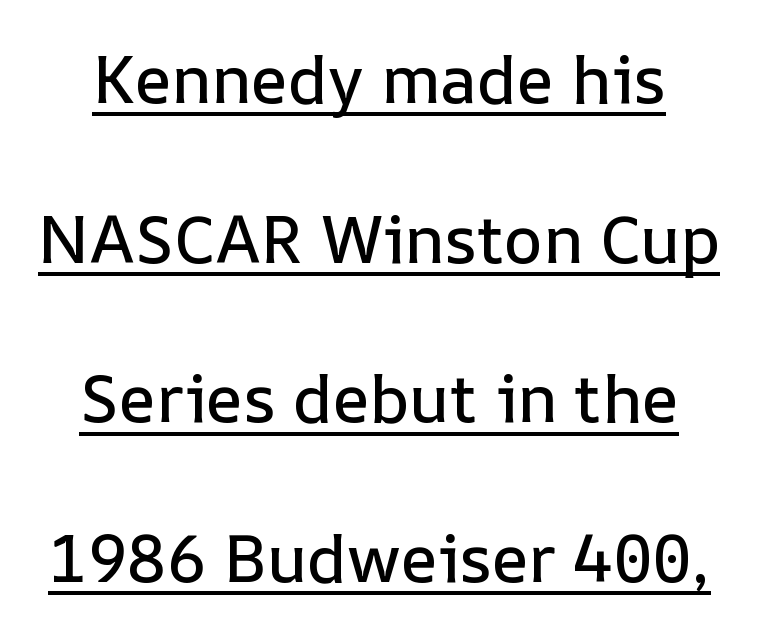
The rendering uses natural spacing where letterforms have individual widths. Does the lettering tilt? It doesn't — this is upright. A rule runs beneath these lines of type. Rows of type keep a wide berth in the vertical direction.
